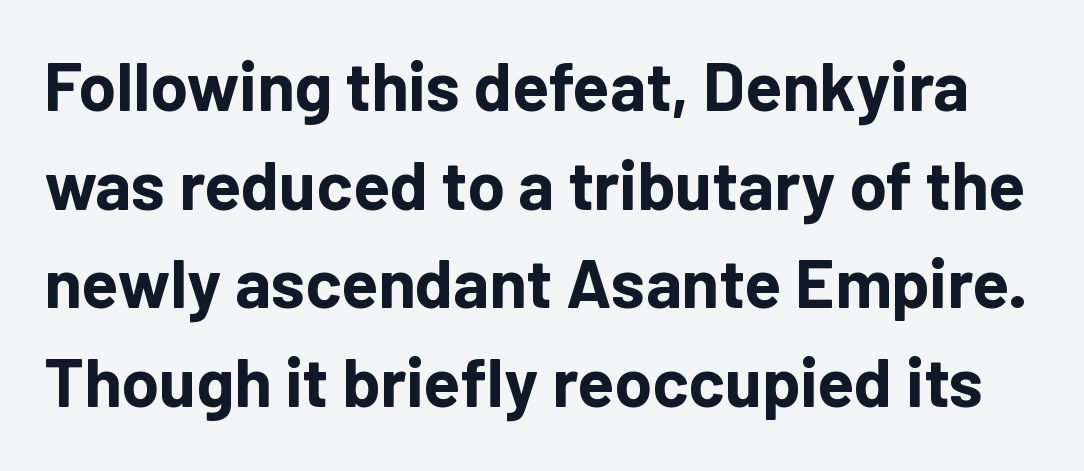
Q: Is the text bold? A: Yes.
Q: Is the text italic (slanted)? A: No, it is upright.
Q: Is the typeface a serif or a sans-serif typeface? A: Sans-serif.
Q: Is the text underlined? A: No.
Q: Is the spacing between letters normal or unusually wide? A: Normal.
Q: Is the spacing between lines tight, normal or loose? A: Normal.
Q: Width (condensed, normal, or wide)? A: Normal.
Q: Stroke contrast? A: Low.
Q: x-height? A: Medium.
Q: Monospaced? A: No.
